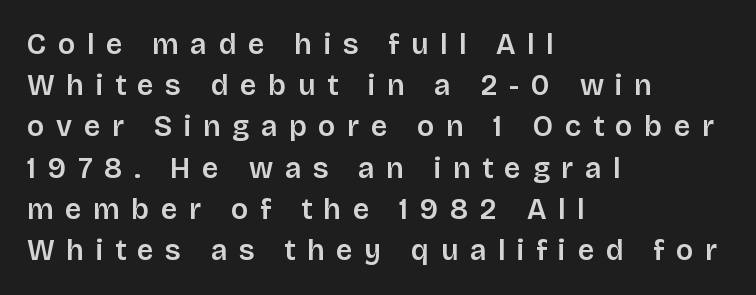
The image shows 29 px semibold sans-serif type, upright; set left-aligned, normal line spacing (1.42x), unusually wide letter spacing (+0.4 em), not underlined; low stroke contrast and a large x-height.
